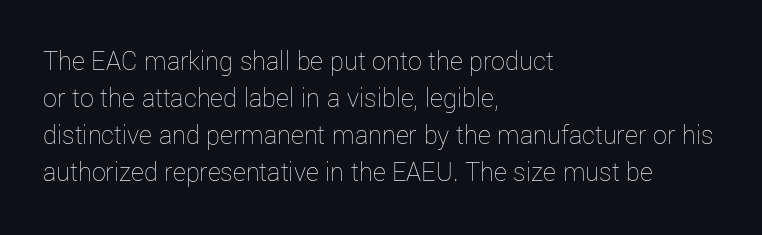
Here the designer chose a conventional face with non-uniform glyph widths. Unmarked baselines from the first word to the last. One glance says typical: line gaps are just what's usual. Look at the tracking — it's just the regular setting, nothing added. The letterforms sit at book weight or below. The axis of the letterforms is exactly vertical.
